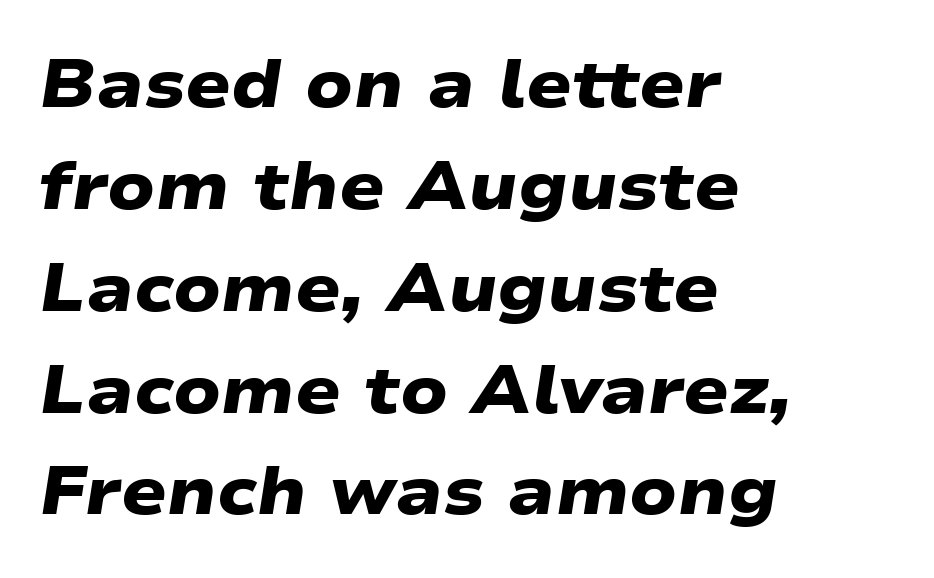
Q: Is the text bold? A: Yes.
Q: Is the typeface a serif or a sans-serif typeface? A: Sans-serif.
Q: Is the text underlined? A: No.
Q: How is the paragraph aligned? A: Left-aligned.
Q: Is the spacing between letters normal or unusually wide? A: Normal.
Q: Is the spacing between lines tight, normal or loose? A: Normal.
Q: Width (condensed, normal, or wide)? A: Wide.
Q: Stroke contrast? A: Low.
Q: x-height? A: Medium.
Q: Monospaced? A: No.
